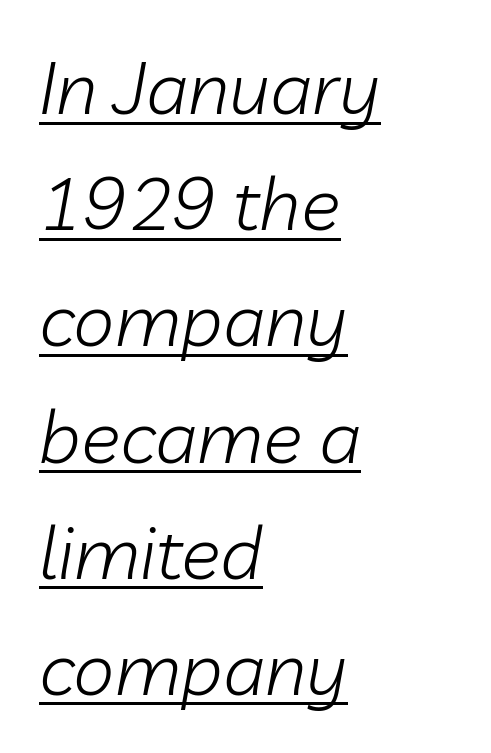
The image shows 74 px light type, italic (leaning right); set left-aligned, normal line spacing (1.57x), normal letter spacing, underlined; low stroke contrast and a medium x-height.
